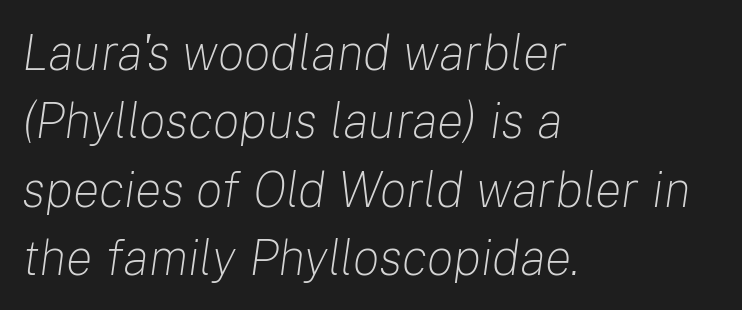
The image shows 50 px light type, italic (leaning right); set left-aligned, normal line spacing (1.37x), normal letter spacing, not underlined; low stroke contrast and a medium x-height.
